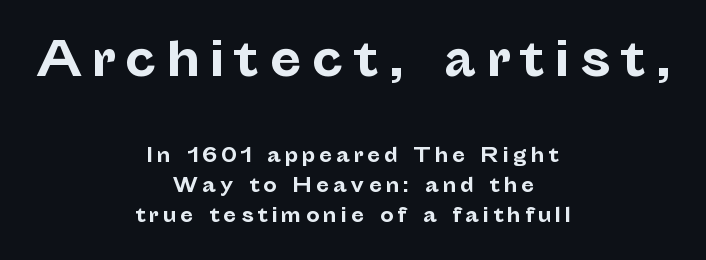
Q: Is the text bold? A: Yes.
Q: Is the text italic (slanted)? A: No, it is upright.
Q: Is the typeface a serif or a sans-serif typeface? A: Sans-serif.
Q: Is the text underlined? A: No.
Q: How is the paragraph aligned? A: Centered.
Q: Is the spacing between letters normal or unusually wide? A: Unusually wide.
Q: Is the spacing between lines tight, normal or loose? A: Normal.
Q: Which block of text is set in a larger size, the first (top) or the second (bottom)? A: The first (top) one.
Q: Width (condensed, normal, or wide)? A: Normal.
Q: Stroke contrast? A: Low.
Q: x-height? A: Medium.
Q: Monospaced? A: No.
